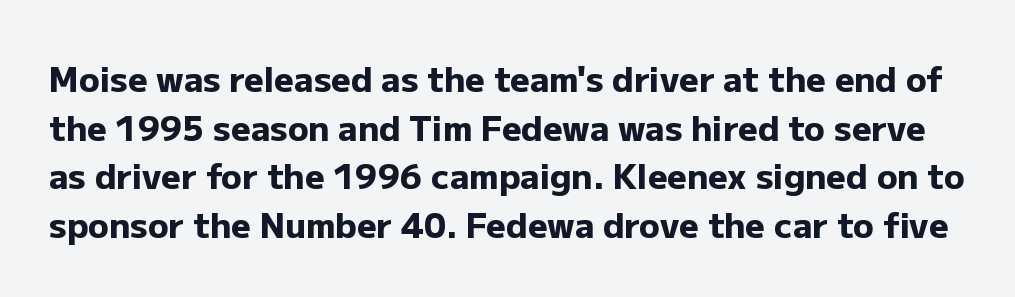
The image shows 34 px heavy sans-serif type, upright; set normal line spacing (1.43x), normal letter spacing, not underlined; low stroke contrast and a medium x-height.
